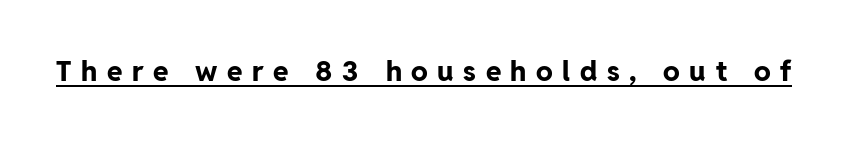
{"serif": "no", "italic": "no", "bold": "yes", "weight": "bold", "width": "normal", "stroke_contrast": "low", "x_height": "medium", "monospaced": "no", "underline": "yes", "letter_spacing": "wide", "letter_spacing_em": 0.34, "glyph_px": 28}
